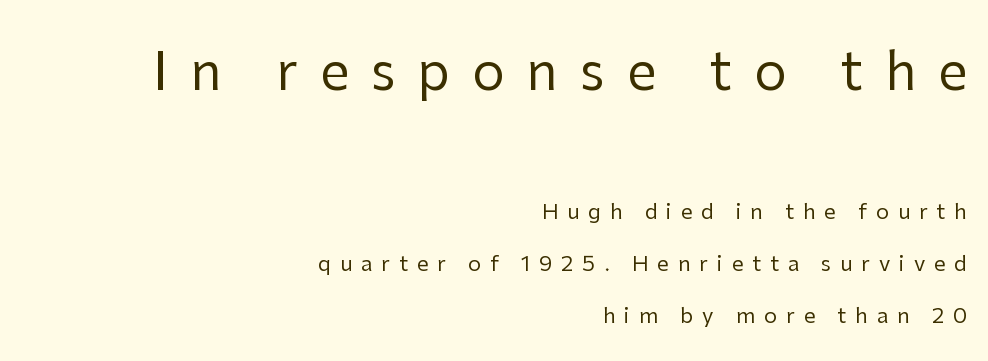
This block would shrink considerably if given ordinary leading; it's expanded now. Typesetter's note — upper block bumped up in size, lower block left smaller. Stroke terminals: plain, sans-serif. Does the lettering tilt? It doesn't — this is upright. Character widths vary here, with narrow letters taking less room than wide ones.
